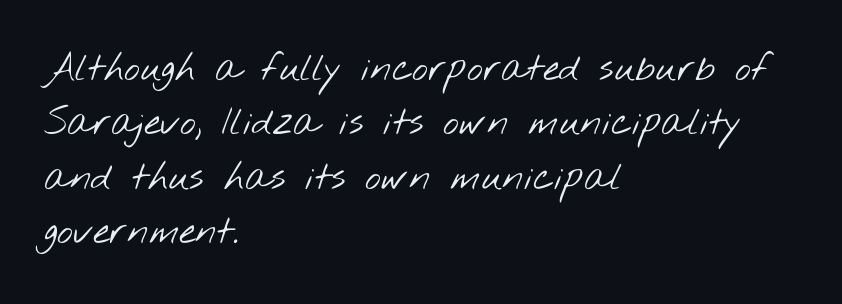
The image shows 38 px light, wide sans-serif type; set left-aligned, normal line spacing (1.43x), normal letter spacing, not underlined; low stroke contrast and a small x-height.
